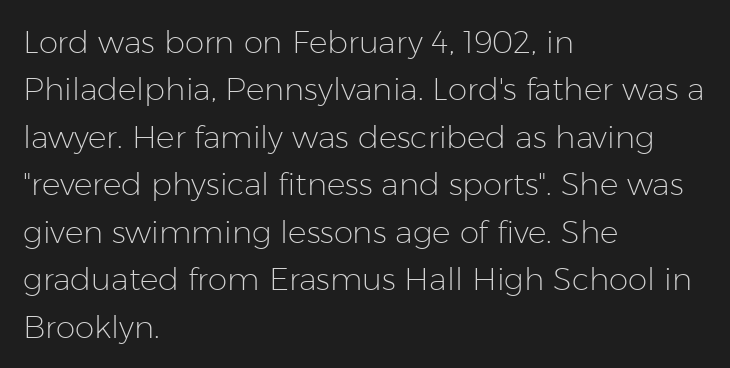
The image shows 31 px light sans-serif type, upright; set left-aligned, normal line spacing (1.53x), normal letter spacing, not underlined; low stroke contrast and a medium x-height.
